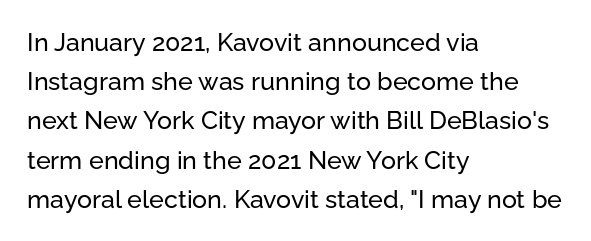
Q: Is the text italic (slanted)? A: No, it is upright.
Q: Is the text underlined? A: No.
Q: How is the paragraph aligned? A: Left-aligned.
Q: Is the spacing between letters normal or unusually wide? A: Normal.
Q: Is the spacing between lines tight, normal or loose? A: Normal.
